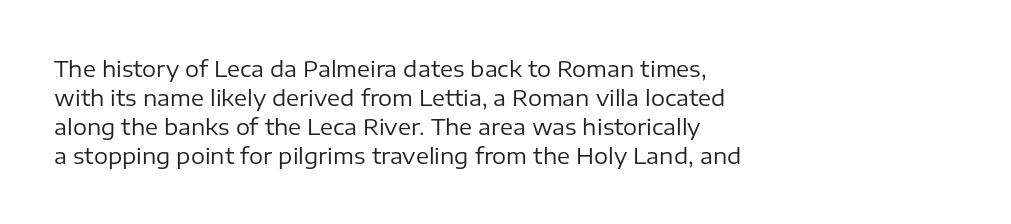
The image shows 22 px text type, upright; set left-aligned, normal line spacing (1.32x), normal letter spacing, not underlined.
